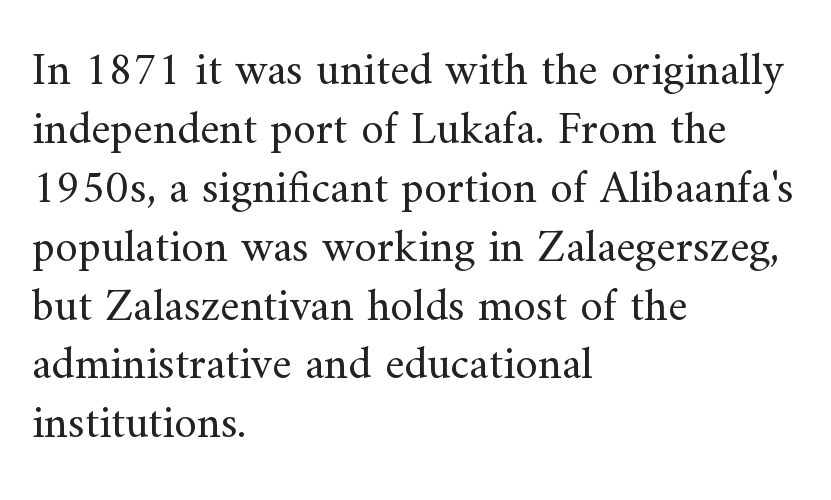
Q: Is the text bold? A: No.
Q: Is the text italic (slanted)? A: No, it is upright.
Q: Is the typeface a serif or a sans-serif typeface? A: Serif.
Q: Is the text underlined? A: No.
Q: How is the paragraph aligned? A: Left-aligned.
Q: Is the spacing between letters normal or unusually wide? A: Normal.
Q: Is the spacing between lines tight, normal or loose? A: Normal.
Q: Width (condensed, normal, or wide)? A: Normal.
Q: Stroke contrast? A: Medium.
Q: x-height? A: Small.
Q: Monospaced? A: No.
